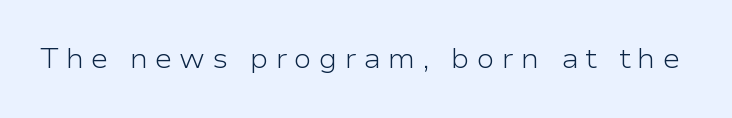
{"italic": "no", "bold": "no", "underline": "no", "letter_spacing": "wide", "letter_spacing_em": 0.25, "glyph_px": 27}
